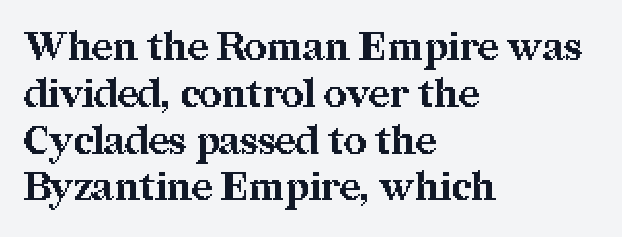
Q: Is the text bold? A: Yes.
Q: Is the text italic (slanted)? A: No, it is upright.
Q: Is the typeface a serif or a sans-serif typeface? A: Serif.
Q: Is the text underlined? A: No.
Q: How is the paragraph aligned? A: Left-aligned.
Q: Is the spacing between letters normal or unusually wide? A: Normal.
Q: Width (condensed, normal, or wide)? A: Normal.
Q: Stroke contrast? A: Medium.
Q: x-height? A: Medium.
Q: Monospaced? A: No.
